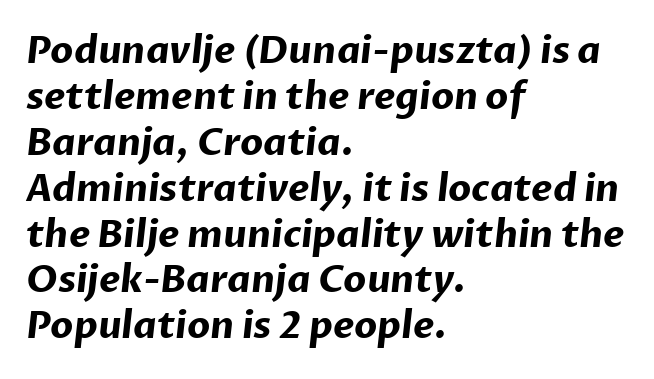
Q: Is the text bold? A: Yes.
Q: Is the typeface a serif or a sans-serif typeface? A: Sans-serif.
Q: Is the text underlined? A: No.
Q: How is the paragraph aligned? A: Left-aligned.
Q: Is the spacing between letters normal or unusually wide? A: Normal.
Q: Width (condensed, normal, or wide)? A: Normal.
Q: Stroke contrast? A: Low.
Q: x-height? A: Medium.
Q: Monospaced? A: No.
